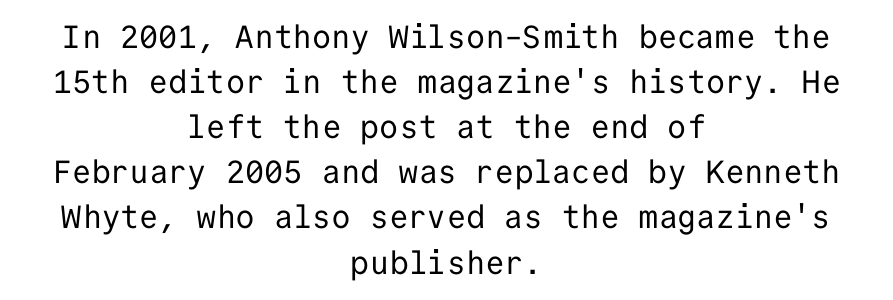
The image shows 32 px regular-weight sans-serif type, upright, monospaced; set centered, normal line spacing (1.41x), normal letter spacing, not underlined; low stroke contrast and a medium x-height.
